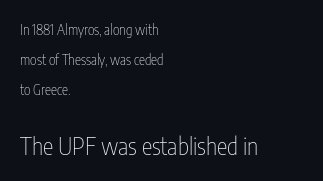
{"italic": "no", "bold": "no", "underline": "no", "align": "left", "line_spacing": "loose", "line_spacing_ratio": 2.16, "letter_spacing": "normal", "letter_spacing_em": 0.0, "larger_block": "second", "size_ratio": 1.71, "glyph_px": 24}
